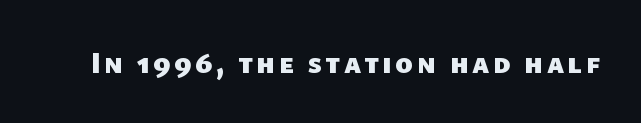
The image shows 30 px heavy sans-serif type; set not underlined; low stroke contrast and a medium x-height.
